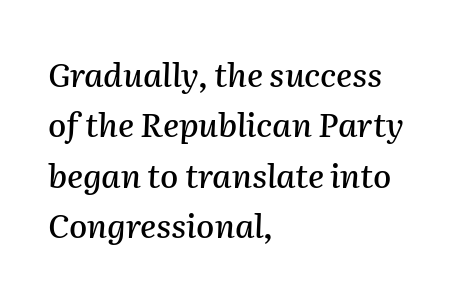
The image shows 33 px text type, italic (leaning right); set left-aligned, normal line spacing (1.53x), normal letter spacing, not underlined; medium stroke contrast and a medium x-height.
